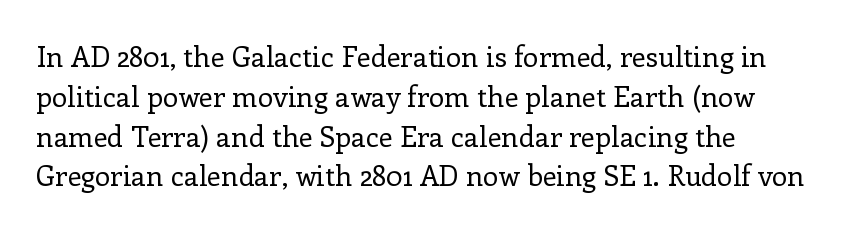
The line texture is even and compact thanks to regular tracking. Bare-footed words on every line. Every row of glyphs begins at an identical x-position on the left. Honestly, the row spacing looks completely unremarkable.
